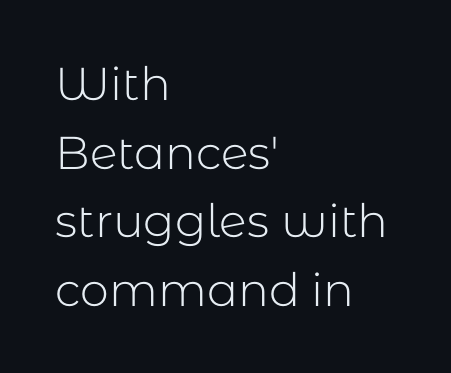
The image shows 46 px light sans-serif type, upright; set left-aligned, normal line spacing (1.49x), normal letter spacing, not underlined; low stroke contrast and a medium x-height.
